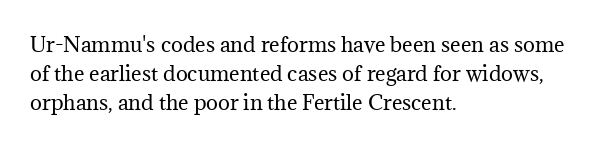
The image shows 20 px text type, upright; set left-aligned, normal line spacing (1.44x), normal letter spacing, not underlined.
